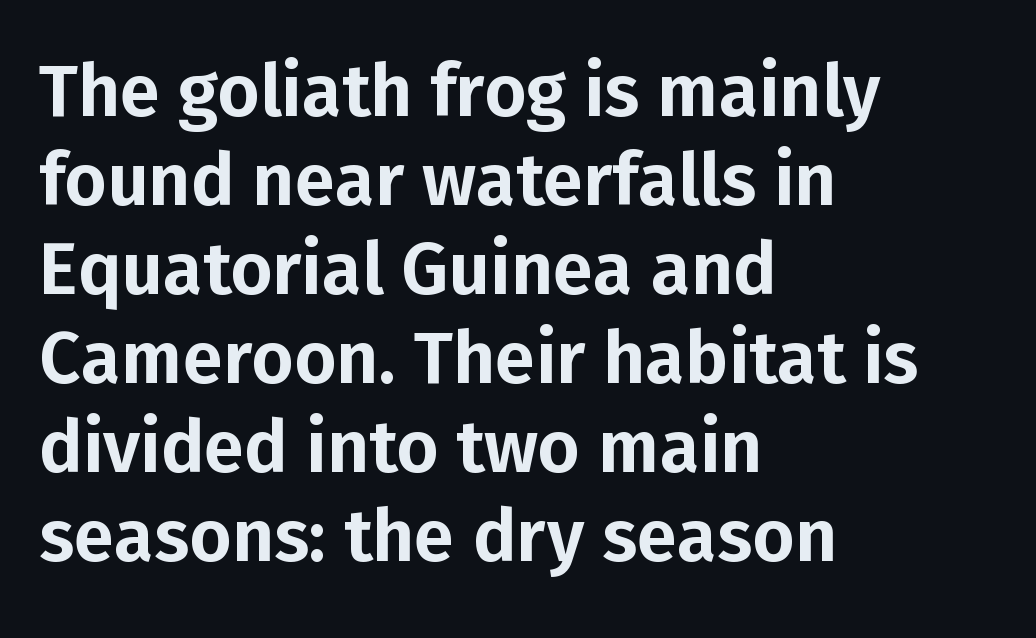
The text was rendered using a sans face with plain stroke endings. You could not count columns in this text — the font is proportionally spaced. Upright lettering throughout. The rendering anchors every line to the left-hand side. The words here are not underlined.
